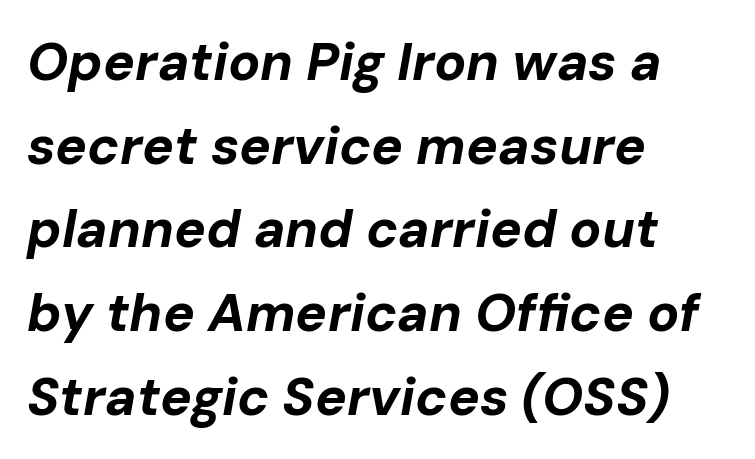
The letters are bold, with thick, heavy strokes. Slant detected: the letters are inclined. In CSS terms this would be text-align: left. Reading down the column, the eye jumps a familiar distance to each next line. Has an underline been added? It has not. Character widths vary here, with narrow letters taking less room than wide ones.
